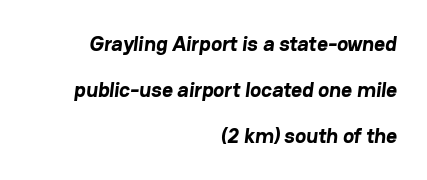
Q: Is the text bold? A: Yes.
Q: Is the text underlined? A: No.
Q: How is the paragraph aligned? A: Right-aligned.
Q: Is the spacing between letters normal or unusually wide? A: Normal.
Q: Is the spacing between lines tight, normal or loose? A: Loose.
